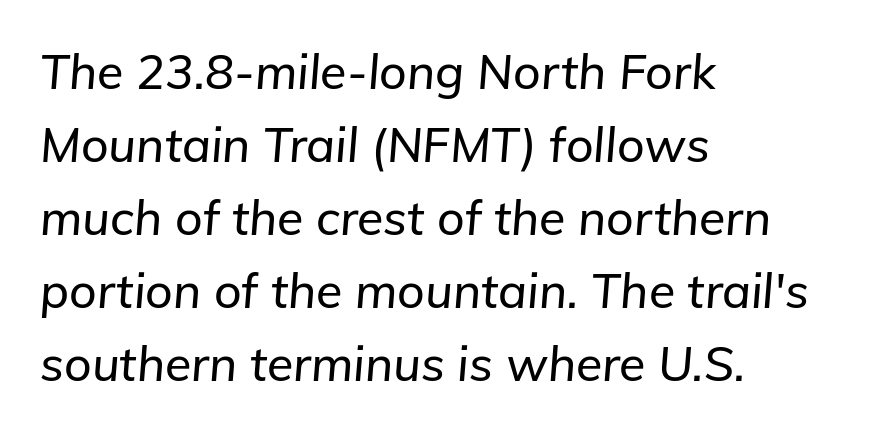
{"italic": "yes", "lean": "right", "slant_degrees": 5, "width": "normal", "stroke_contrast": "low", "x_height": "medium", "monospaced": "no", "underline": "no", "align": "left", "line_spacing": "normal", "line_spacing_ratio": 1.52, "letter_spacing": "normal", "letter_spacing_em": 0.0, "glyph_px": 48}
